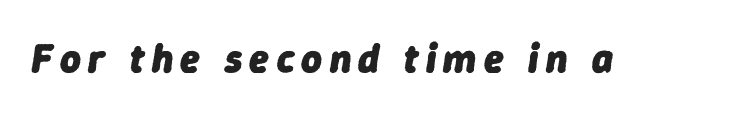
Character widths vary here, with narrow letters taking less room than wide ones. Looking at the ascenders, they clearly lean. Stroke thickness is high; the sample reads as a true bold. Each row of text sits above clean, open space.
